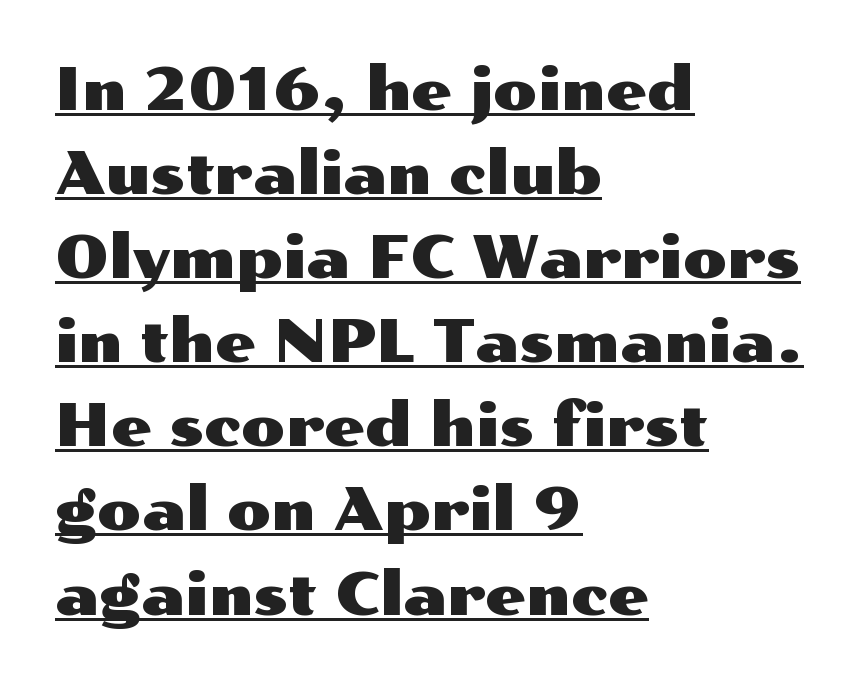
{"serif": "no", "italic": "no", "width": "wide", "stroke_contrast": "medium", "x_height": "medium", "monospaced": "no", "underline": "yes", "align": "left", "line_spacing": "normal", "line_spacing_ratio": 1.45, "letter_spacing": "normal", "letter_spacing_em": 0.0, "glyph_px": 58}
